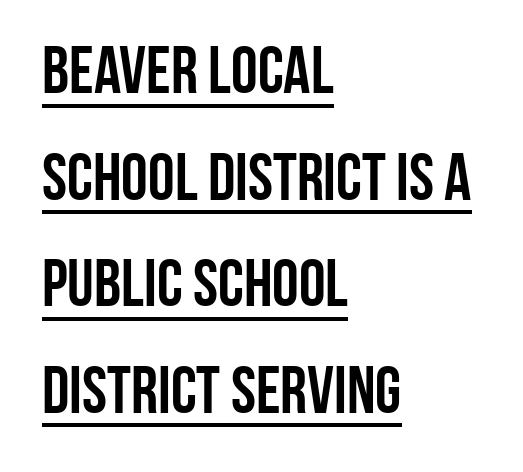
Q: Is the text bold? A: Yes.
Q: Is the text italic (slanted)? A: No, it is upright.
Q: Is the typeface a serif or a sans-serif typeface? A: Sans-serif.
Q: Is the text underlined? A: Yes.
Q: How is the paragraph aligned? A: Left-aligned.
Q: Is the spacing between letters normal or unusually wide? A: Normal.
Q: Is the spacing between lines tight, normal or loose? A: Normal.
Q: Width (condensed, normal, or wide)? A: Condensed.
Q: Stroke contrast? A: Low.
Q: x-height? A: Large.
Q: Monospaced? A: No.
